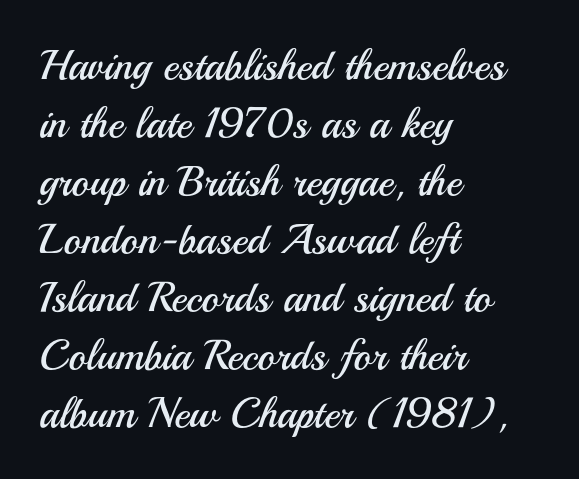
{"serif": "no", "bold": "no", "weight": "regular", "width": "normal", "stroke_contrast": "medium", "x_height": "small", "monospaced": "no", "underline": "no", "align": "left", "line_spacing": "normal", "line_spacing_ratio": 1.38, "letter_spacing": "normal", "letter_spacing_em": 0.0, "glyph_px": 42}
